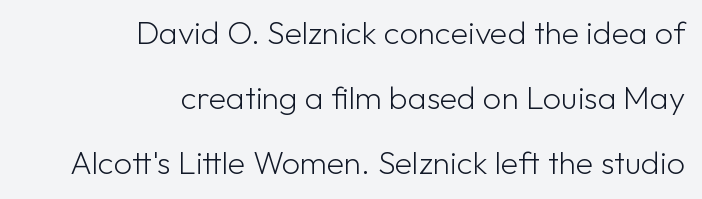
The vertical gap from one line to the next is large. This is roman type, the default non-slanted kind. Check where the strokes stop: nothing finishes them off — pure sans. Honestly, the letter spacing is just normal — you wouldn't notice it. The space directly below the letters is spotless.
